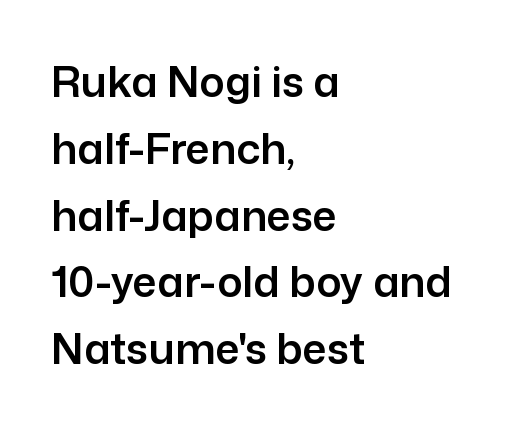
The image shows 42 px sans-serif type, upright; set left-aligned, normal line spacing (1.59x), normal letter spacing, not underlined; low stroke contrast and a medium x-height.
